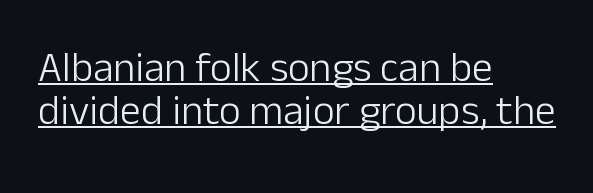
The image shows 42 px light sans-serif type, upright; set left-aligned, tight line spacing (1.03x), normal letter spacing, underlined; low stroke contrast and a medium x-height.
